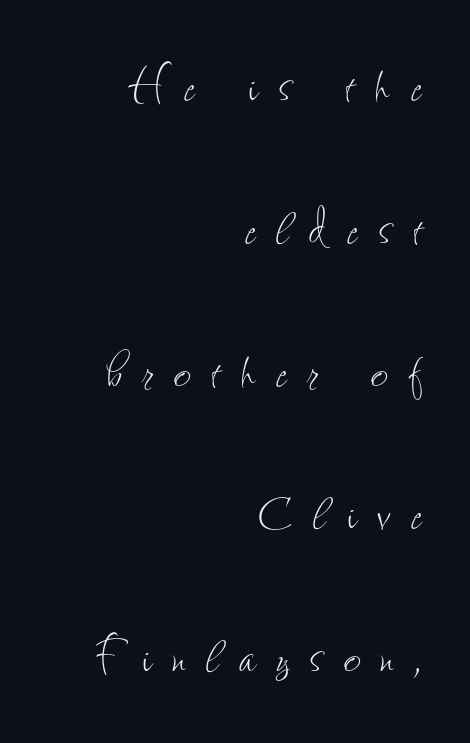
Q: Is the text bold? A: No.
Q: Is the text italic (slanted)? A: Yes.
Q: Is the text underlined? A: No.
Q: How is the paragraph aligned? A: Right-aligned.
Q: Is the spacing between letters normal or unusually wide? A: Unusually wide.
Q: Is the spacing between lines tight, normal or loose? A: Loose.
Q: Width (condensed, normal, or wide)? A: Condensed.
Q: Stroke contrast? A: Low.
Q: x-height? A: Small.
Q: Monospaced? A: No.
